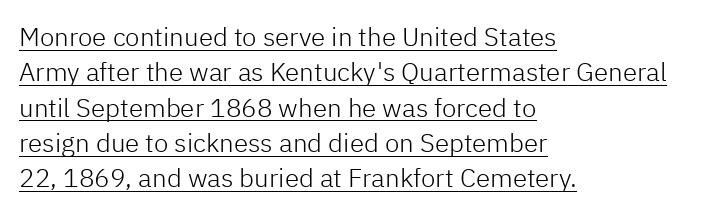
The passage is arranged the way most books set body copy — flush left. The letterforms sit at book weight or below. In terms of leading, this rendering sits right in the middle. A rule runs beneath these lines of type.
